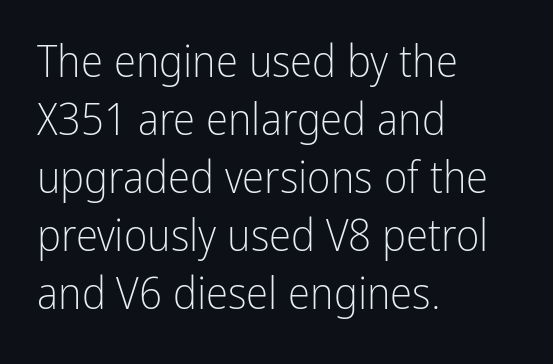
Q: Is the text bold? A: No.
Q: Is the text italic (slanted)? A: No, it is upright.
Q: Is the typeface a serif or a sans-serif typeface? A: Sans-serif.
Q: Is the text underlined? A: No.
Q: How is the paragraph aligned? A: Left-aligned.
Q: Is the spacing between letters normal or unusually wide? A: Normal.
Q: Is the spacing between lines tight, normal or loose? A: Normal.
Q: Width (condensed, normal, or wide)? A: Condensed.
Q: Stroke contrast? A: Low.
Q: x-height? A: Medium.
Q: Monospaced? A: No.
